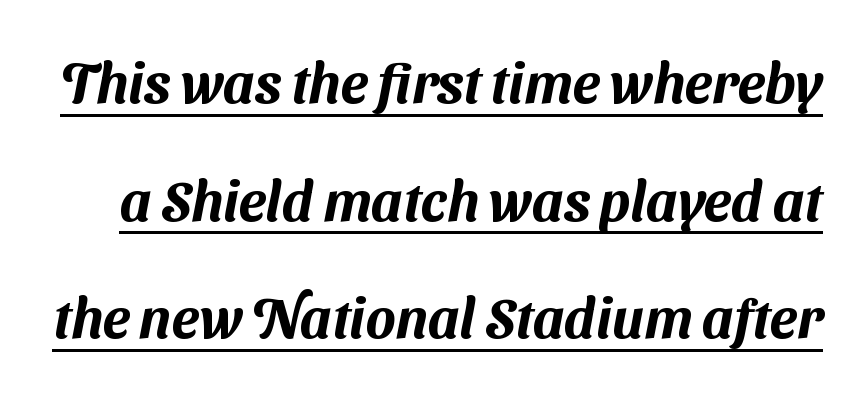
This sample has the flowing, uneven cadence of proportional lettering. Unlike a traditional serif, this face leaves its strokes unadorned. Letter spacing: default. Each line of the rendering has a horizontal stroke beneath the glyphs.
